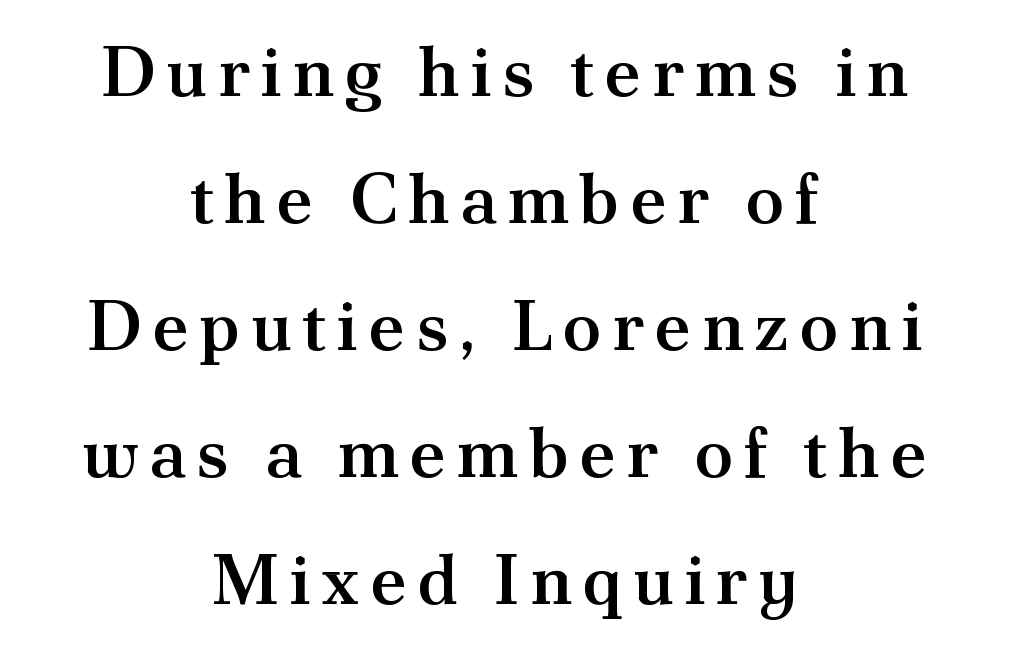
The image shows 71 px semibold serif type, upright; set centered, line spacing 1.79x, not underlined; medium stroke contrast and a small x-height.
